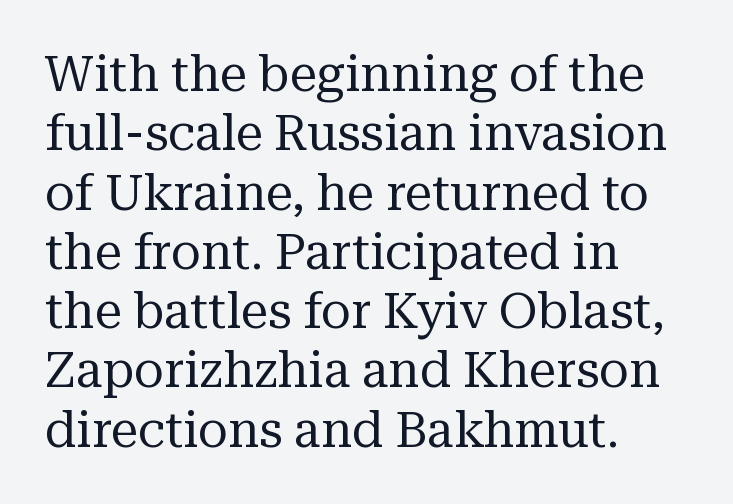
{"serif": "yes", "italic": "no", "bold": "no", "weight": "regular", "width": "normal", "stroke_contrast": "medium", "x_height": "medium", "monospaced": "no", "underline": "no", "align": "left", "line_spacing_ratio": 1.21, "letter_spacing": "normal", "letter_spacing_em": 0.0, "glyph_px": 49}
